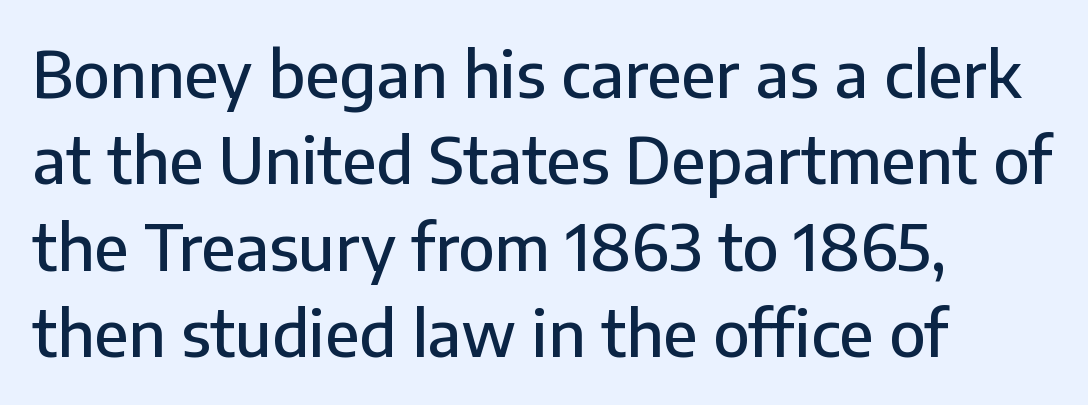
Q: Is the text italic (slanted)? A: No, it is upright.
Q: Is the typeface a serif or a sans-serif typeface? A: Sans-serif.
Q: Is the text underlined? A: No.
Q: How is the paragraph aligned? A: Left-aligned.
Q: Is the spacing between letters normal or unusually wide? A: Normal.
Q: Is the spacing between lines tight, normal or loose? A: Normal.
Q: Width (condensed, normal, or wide)? A: Normal.
Q: Stroke contrast? A: Low.
Q: x-height? A: Medium.
Q: Monospaced? A: No.
